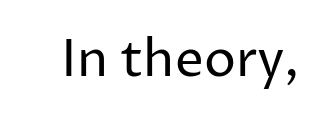
Q: Is the text bold? A: No.
Q: Is the text italic (slanted)? A: No, it is upright.
Q: Is the typeface a serif or a sans-serif typeface? A: Sans-serif.
Q: Is the text underlined? A: No.
Q: Is the spacing between letters normal or unusually wide? A: Normal.
Q: Width (condensed, normal, or wide)? A: Normal.
Q: Stroke contrast? A: Low.
Q: x-height? A: Medium.
Q: Monospaced? A: No.
